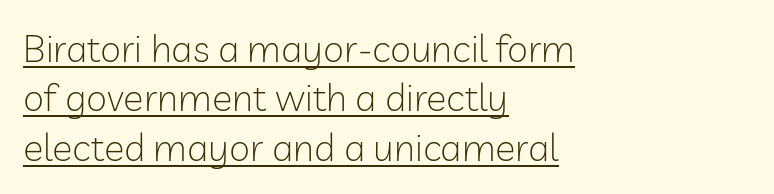
Emphasis is given by a line drawn under the lettering. Ink coverage per letter is moderate at most. This sample uses a sans-serif face. No extra tracking has been applied to these lines. No italicization has been applied; the sample stays upright.
